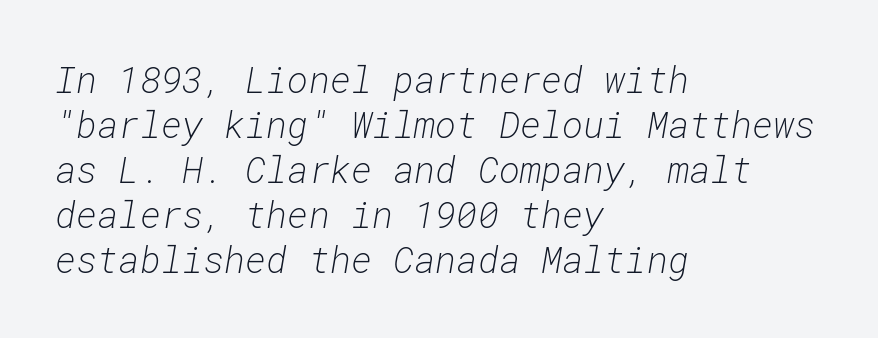
This is not heavy type; no bold has been used. One-word summary of the alignment: left. Between one letter and the next there's only the usual sliver of space. Descender tails drop into unmarked territory. The passage shown is typed in a monospace face where columns stay perfectly aligned. Yep, that's italic — everything's leaning.
